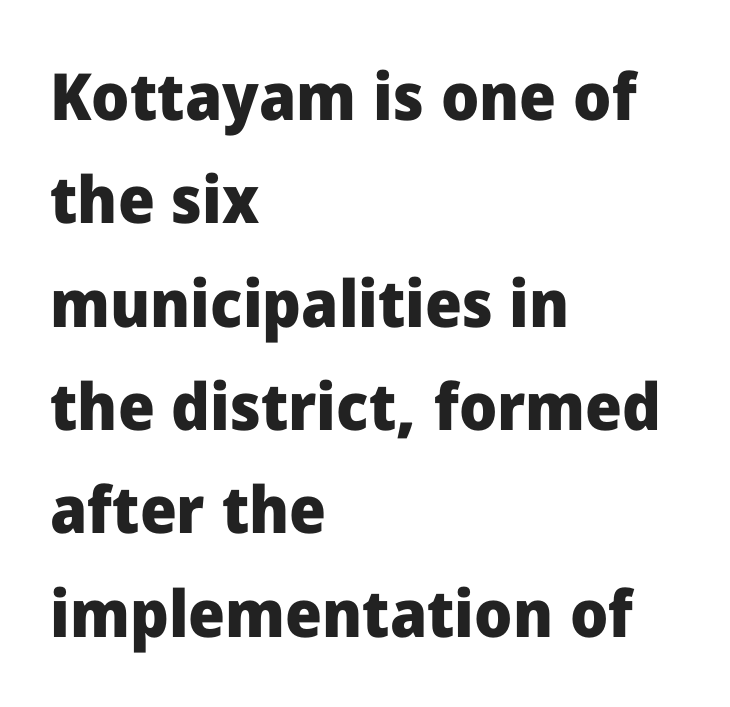
The image shows 65 px heavy sans-serif type, upright; set left-aligned, normal line spacing (1.59x), normal letter spacing, not underlined; low stroke contrast and a medium x-height.
